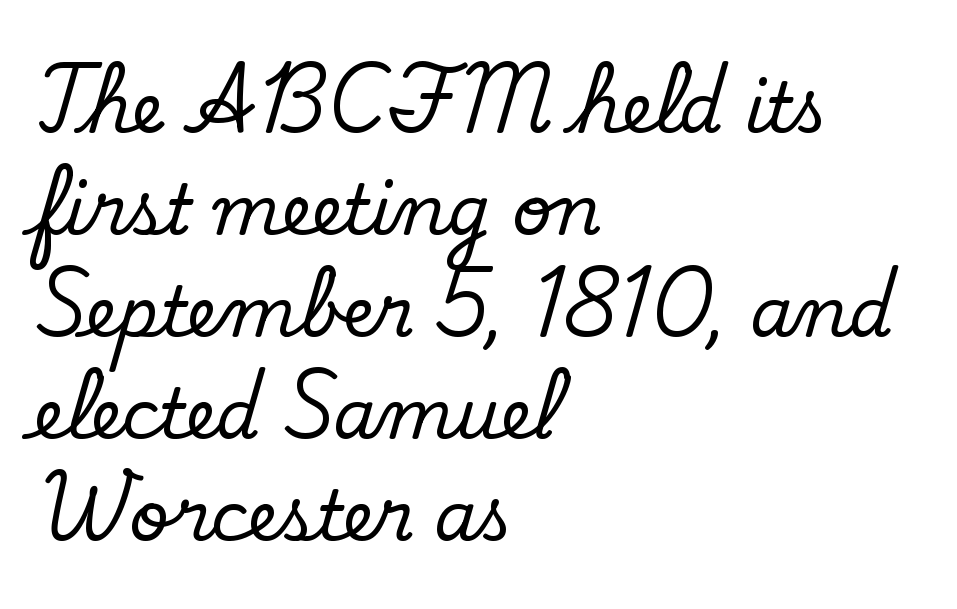
Q: Is the text italic (slanted)? A: Yes.
Q: Is the typeface a serif or a sans-serif typeface? A: Serif.
Q: Is the text underlined? A: No.
Q: How is the paragraph aligned? A: Left-aligned.
Q: Is the spacing between letters normal or unusually wide? A: Normal.
Q: Is the spacing between lines tight, normal or loose? A: Normal.
Q: Width (condensed, normal, or wide)? A: Normal.
Q: Stroke contrast? A: Low.
Q: x-height? A: Small.
Q: Monospaced? A: No.
